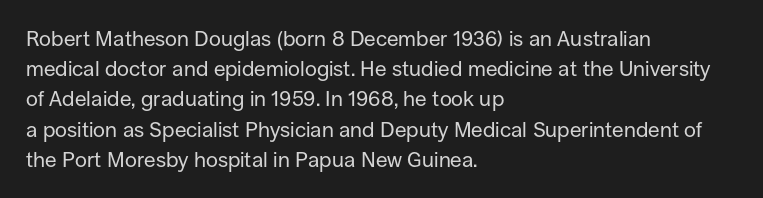
Q: Is the text bold? A: No.
Q: Is the text italic (slanted)? A: No, it is upright.
Q: Is the text underlined? A: No.
Q: How is the paragraph aligned? A: Left-aligned.
Q: Is the spacing between letters normal or unusually wide? A: Normal.
Q: Is the spacing between lines tight, normal or loose? A: Normal.
